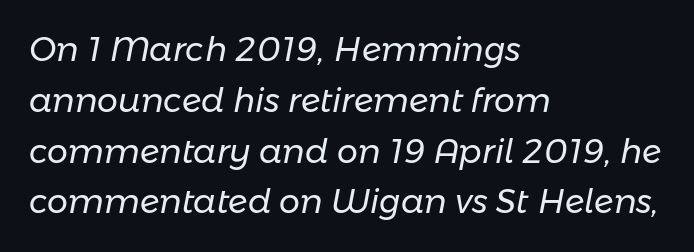
Q: Is the text bold? A: No.
Q: Is the text italic (slanted)? A: Yes, it leans right by about 11 degrees.
Q: Is the text underlined? A: No.
Q: How is the paragraph aligned? A: Left-aligned.
Q: Is the spacing between letters normal or unusually wide? A: Normal.
Q: Is the spacing between lines tight, normal or loose? A: Normal.
Q: Width (condensed, normal, or wide)? A: Normal.
Q: Stroke contrast? A: Low.
Q: x-height? A: Medium.
Q: Monospaced? A: No.
